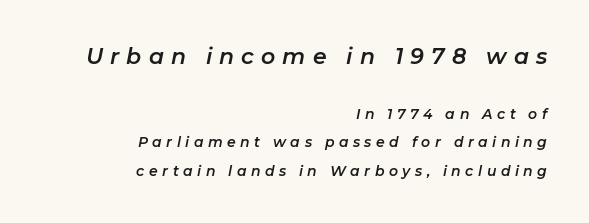
Q: Is the text italic (slanted)? A: Yes, it leans right by about 11 degrees.
Q: Is the text underlined? A: No.
Q: How is the paragraph aligned? A: Right-aligned.
Q: Is the spacing between letters normal or unusually wide? A: Unusually wide.
Q: Is the spacing between lines tight, normal or loose? A: Loose.
Q: Which block of text is set in a larger size, the first (top) or the second (bottom)? A: The first (top) one.
